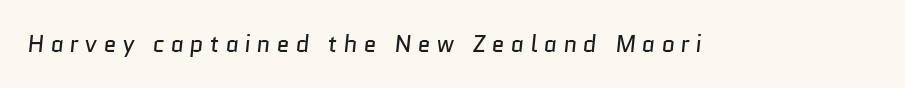
{"bold": "no", "underline": "no", "letter_spacing": "wide", "letter_spacing_em": 0.27, "glyph_px": 23}
